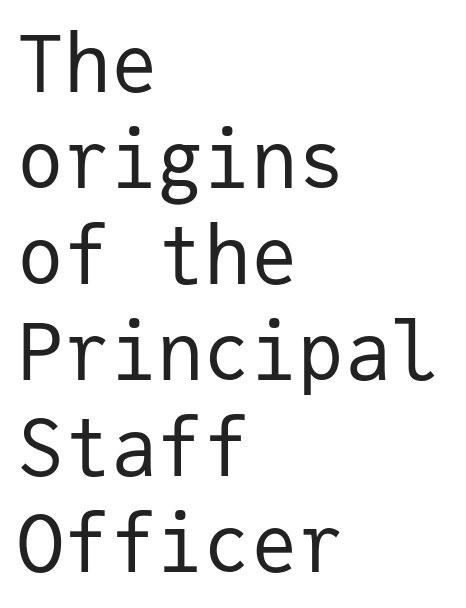
{"serif": "no", "italic": "no", "bold": "no", "weight": "regular", "width": "normal", "stroke_contrast": "low", "x_height": "medium", "monospaced": "yes", "underline": "no", "align": "left", "line_spacing_ratio": 1.23, "letter_spacing": "normal", "letter_spacing_em": 0.0, "glyph_px": 78}
